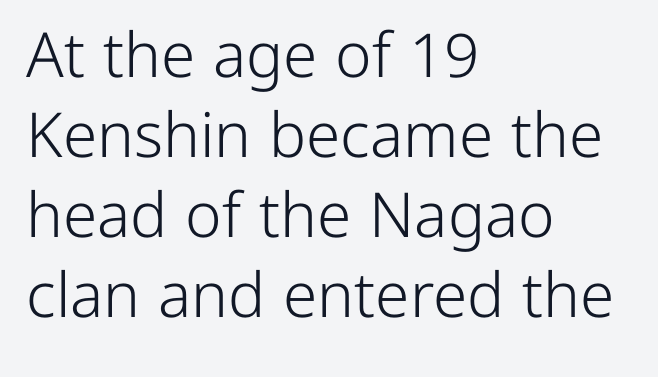
The image shows 62 px light sans-serif type, upright; set left-aligned, normal line spacing (1.29x), normal letter spacing, not underlined; low stroke contrast and a medium x-height.
